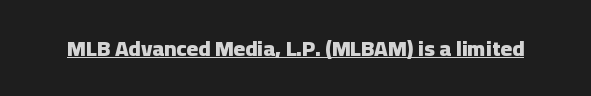
The face used here is rendered with its standard letterfit. These lines were composed using upright roman letters. Strokes here are thick enough to call this a true bold. Is there an underline? Yes — a line sits under the letters.
